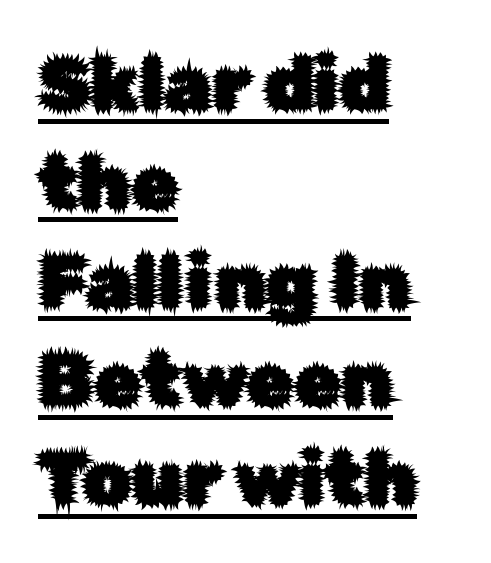
The image shows 76 px sans-serif type, upright; set left-aligned, normal line spacing (1.3x), normal letter spacing, underlined; low stroke contrast and a medium x-height.
